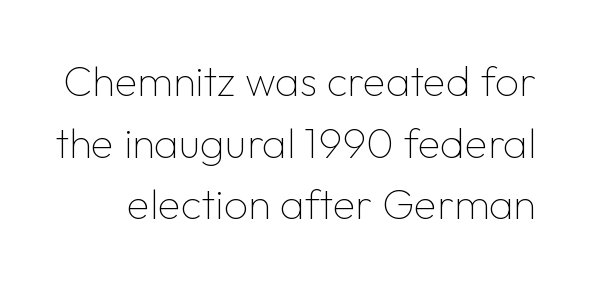
The image shows 42 px thin sans-serif type, upright; set normal line spacing (1.47x), normal letter spacing, not underlined; low stroke contrast and a medium x-height.
